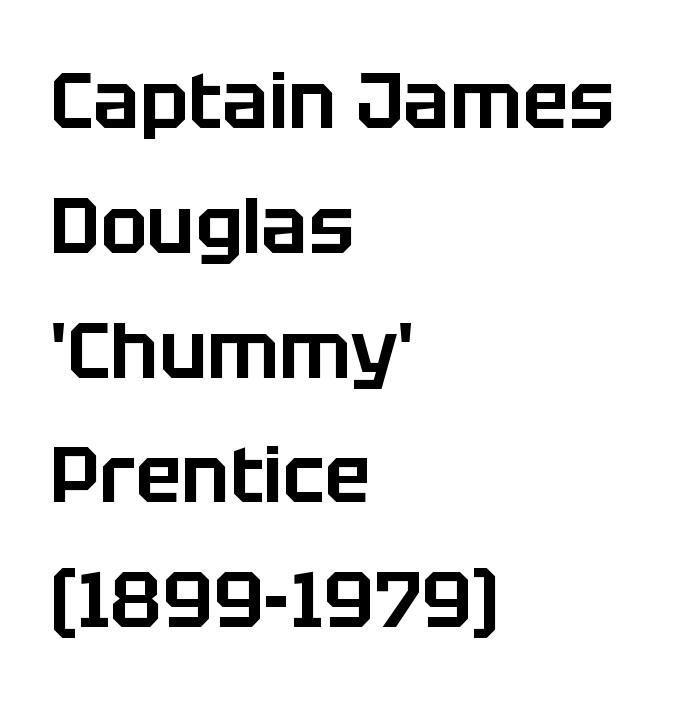
All the whitespace from short lines collects on the right. Descender tails drop into unmarked territory. Nothing sits at the stroke ends, so this counts as sans-serif. The rendering uses a moderate line-height, typical for paragraphs.
